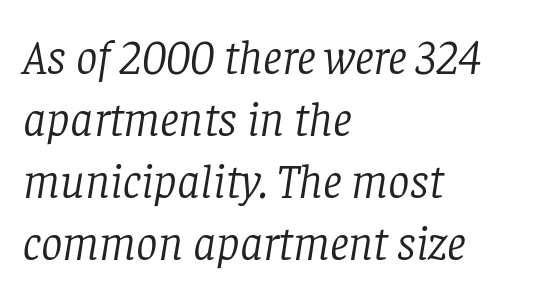
{"serif": "yes", "italic": "yes", "lean": "right", "slant_degrees": 8, "bold": "no", "weight": "light", "width": "normal", "stroke_contrast": "low", "x_height": "large", "monospaced": "no", "underline": "no", "align": "left", "line_spacing": "normal", "line_spacing_ratio": 1.29, "letter_spacing": "normal", "letter_spacing_em": 0.0, "glyph_px": 48}
